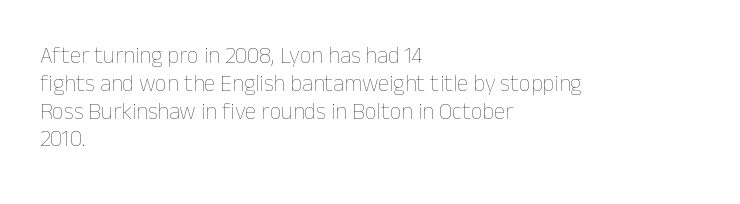
Q: Is the text bold? A: No.
Q: Is the text italic (slanted)? A: No, it is upright.
Q: Is the text underlined? A: No.
Q: How is the paragraph aligned? A: Left-aligned.
Q: Is the spacing between letters normal or unusually wide? A: Normal.
